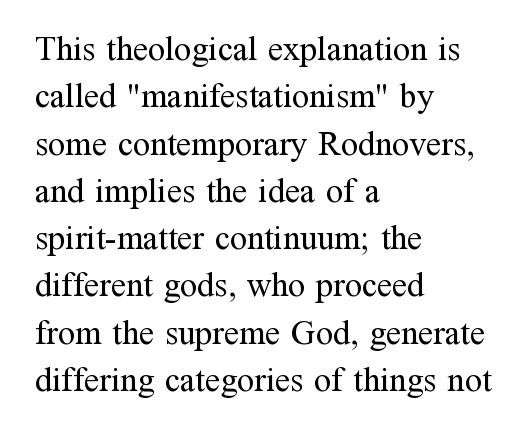
Is there much room between lines? A standard amount, neither cramped nor airy. A typesetter would call this proportional, since set widths differ per character. Observe the ordinary spacing: letters are neighbours, not strangers. What kind of face is this? One with serifs.
